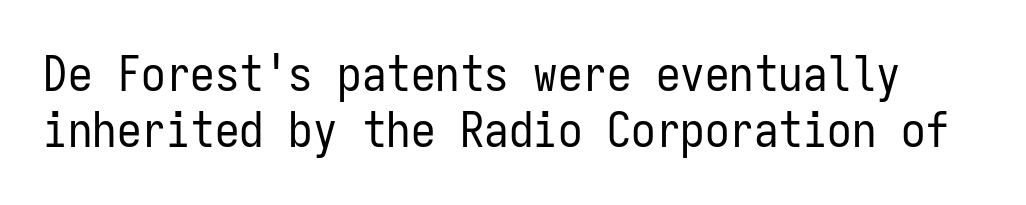
Q: Is the text bold? A: No.
Q: Is the text italic (slanted)? A: No, it is upright.
Q: Is the typeface a serif or a sans-serif typeface? A: Sans-serif.
Q: Is the text underlined? A: No.
Q: Is the spacing between letters normal or unusually wide? A: Normal.
Q: Is the spacing between lines tight, normal or loose? A: Tight.
Q: Width (condensed, normal, or wide)? A: Condensed.
Q: Stroke contrast? A: Low.
Q: x-height? A: Medium.
Q: Monospaced? A: Yes.
